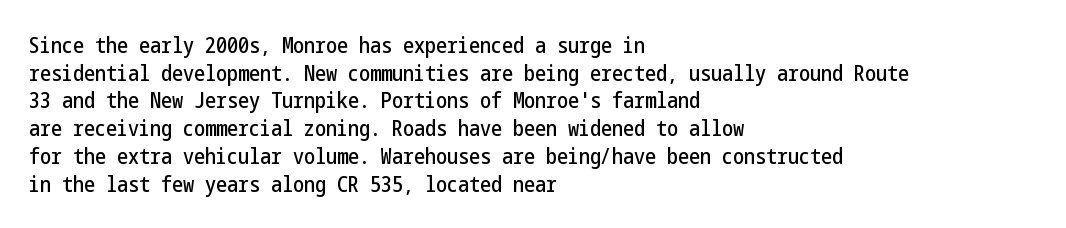
{"italic": "no", "underline": "no", "align": "left", "line_spacing": "normal", "line_spacing_ratio": 1.26, "letter_spacing": "normal", "letter_spacing_em": 0.0, "glyph_px": 22}
